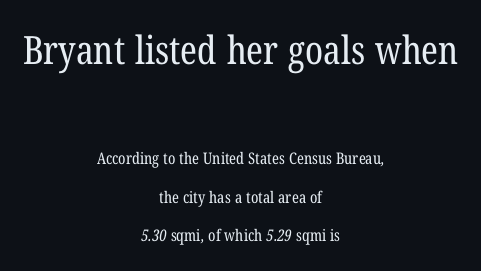
Vertical stems look standard width or narrower in stroke. Varying glyph widths throughout — classic text-font behaviour. Is this a sans? No — the strokes have serifs. No word sits above an underline. Inter-character spacing is left at the font's built-in metrics. Typeset on center — no edge is straight.
